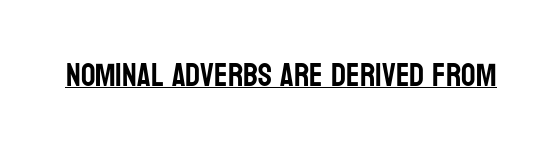
Unlike a traditional serif, this face leaves its strokes unadorned. This sample uses plain, unmodified letter spacing. Does a line run under the words? Yes, clearly. The font's upright variant was chosen for this text. The passage shown is typed in a proportional face where columns would drift.
